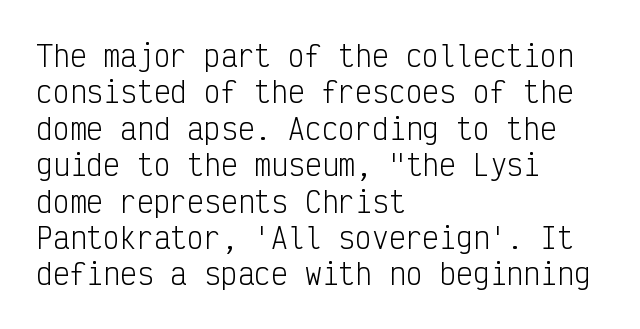
Q: Is the text bold? A: No.
Q: Is the text italic (slanted)? A: No, it is upright.
Q: Is the typeface a serif or a sans-serif typeface? A: Sans-serif.
Q: Is the text underlined? A: No.
Q: How is the paragraph aligned? A: Left-aligned.
Q: Is the spacing between letters normal or unusually wide? A: Normal.
Q: Is the spacing between lines tight, normal or loose? A: Normal.
Q: Width (condensed, normal, or wide)? A: Condensed.
Q: Stroke contrast? A: Low.
Q: x-height? A: Medium.
Q: Monospaced? A: Yes.
